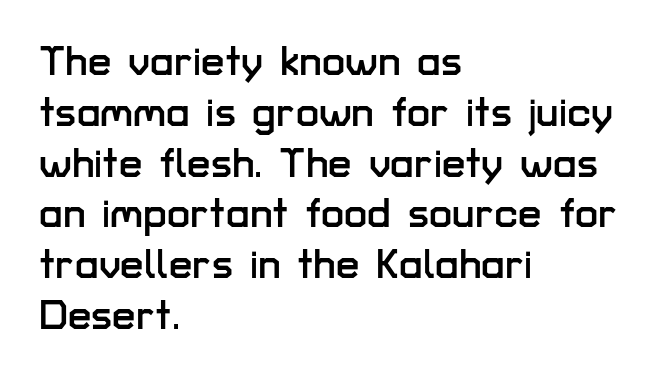
The image shows 42 px sans-serif type, upright; set left-aligned, line spacing 1.21x, normal letter spacing, not underlined; low stroke contrast and a medium x-height.
